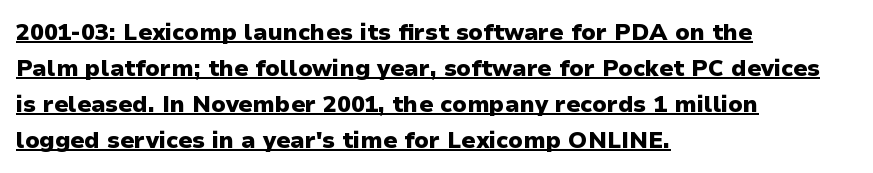
The image shows 23 px bold type, upright; set left-aligned, normal line spacing (1.56x), normal letter spacing, underlined.
